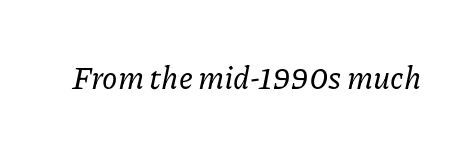
The image shows 31 px serif type, italic (leaning right); set normal letter spacing, not underlined; low stroke contrast and a medium x-height.
